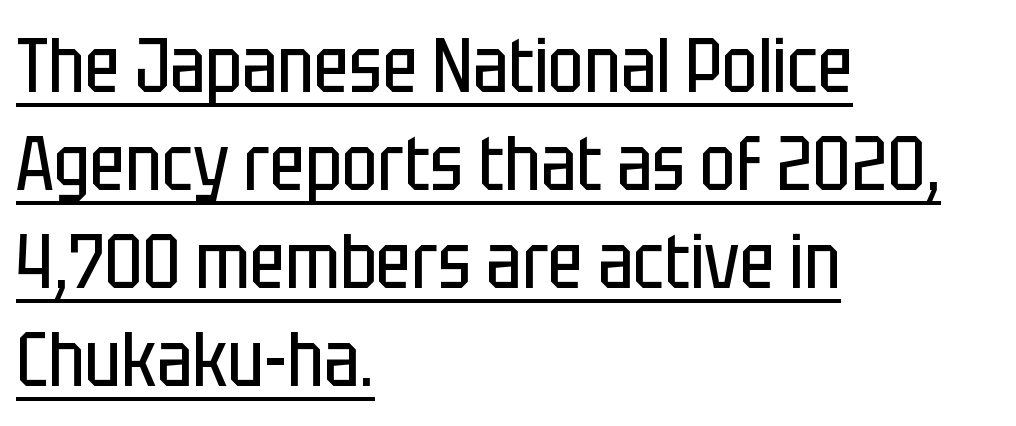
The image shows 76 px regular-weight, condensed sans-serif type, upright; set left-aligned, normal line spacing (1.29x), normal letter spacing, underlined; low stroke contrast and a large x-height.
